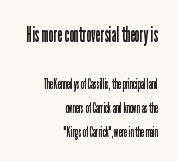
Q: Is the text bold? A: No.
Q: Is the text italic (slanted)? A: No, it is upright.
Q: Is the text underlined? A: No.
Q: How is the paragraph aligned? A: Right-aligned.
Q: Is the spacing between letters normal or unusually wide? A: Normal.
Q: Is the spacing between lines tight, normal or loose? A: Normal.
Q: Which block of text is set in a larger size, the first (top) or the second (bottom)? A: The first (top) one.
